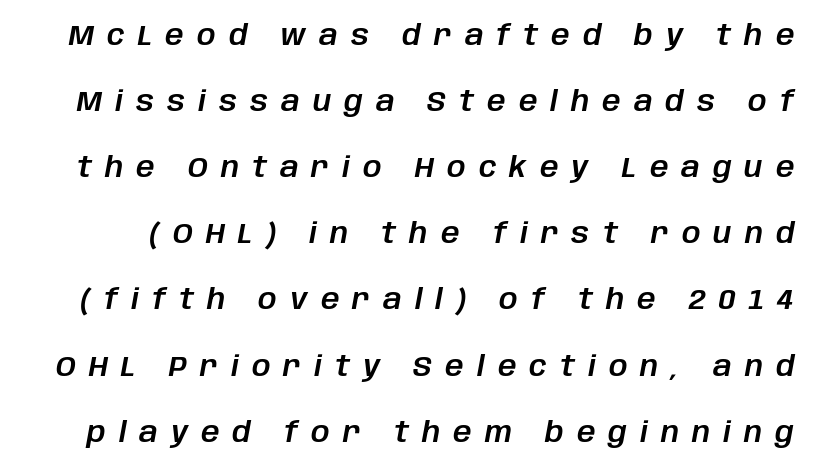
{"italic": "yes", "lean": "right", "slant_degrees": 10, "width": "normal", "stroke_contrast": "low", "x_height": "large", "monospaced": "no", "underline": "no", "line_spacing": "loose", "line_spacing_ratio": 2.28, "letter_spacing": "wide", "letter_spacing_em": 0.45, "glyph_px": 29}
